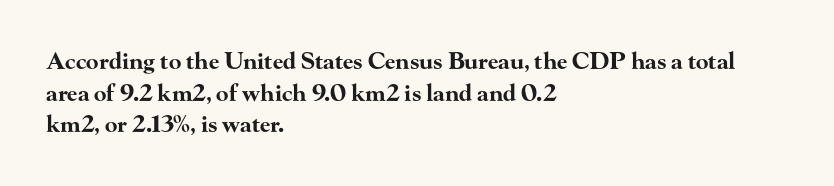
{"italic": "no", "bold": "yes", "underline": "no", "align": "left", "line_spacing": "normal", "line_spacing_ratio": 1.37, "letter_spacing": "normal", "letter_spacing_em": 0.0, "glyph_px": 23}
